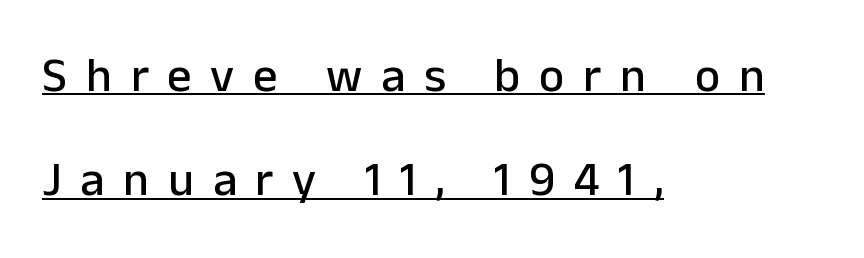
The image shows 48 px sans-serif type, upright; set left-aligned, loose line spacing (2.17x), unusually wide letter spacing (+0.39 em), underlined; low stroke contrast and a medium x-height.
